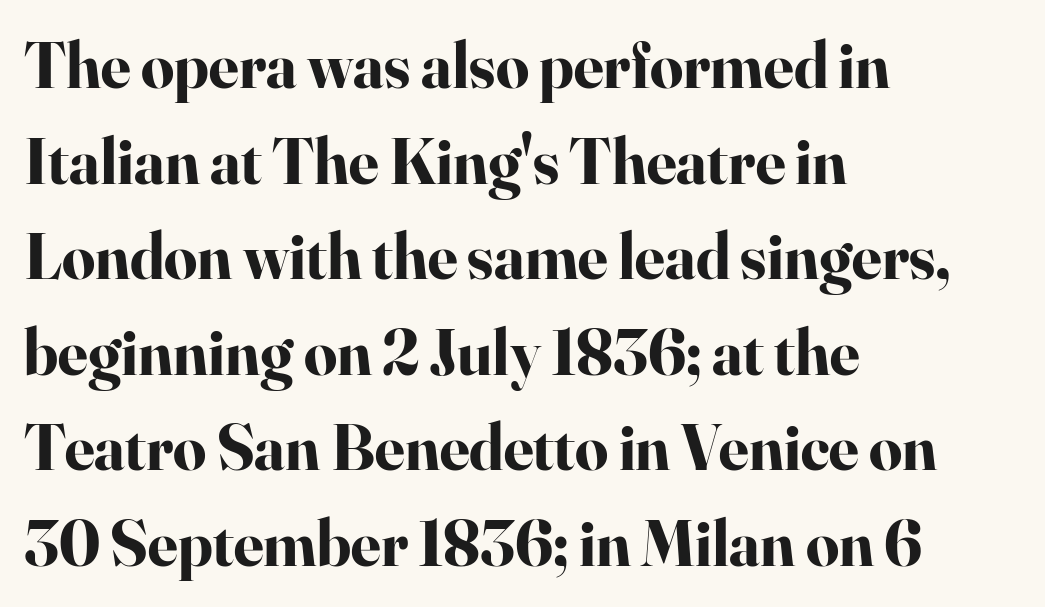
{"serif": "yes", "italic": "no", "bold": "yes", "weight": "bold", "width": "normal", "stroke_contrast": "high", "x_height": "small", "monospaced": "no", "underline": "no", "align": "left", "line_spacing": "normal", "line_spacing_ratio": 1.47, "letter_spacing": "normal", "letter_spacing_em": 0.0, "glyph_px": 65}
